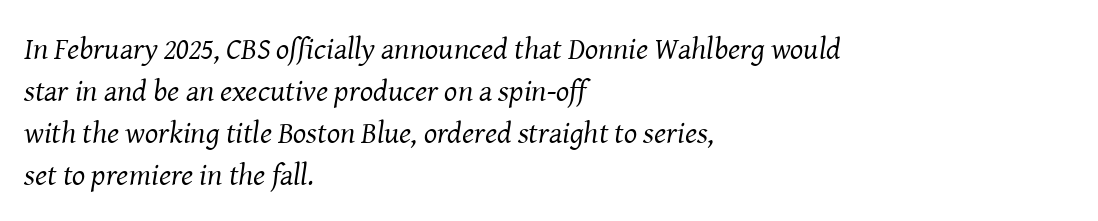
Style check: oblique. Each word holds together tightly as a unit, with standard inter-letter gaps. Unmarked baselines from the first word to the last. Vertically, the passage feels balanced, rows spaced as you'd expect. Each stroke keeps to a modest, everyday thickness or less. Varying glyph widths throughout — classic text-font behaviour.
